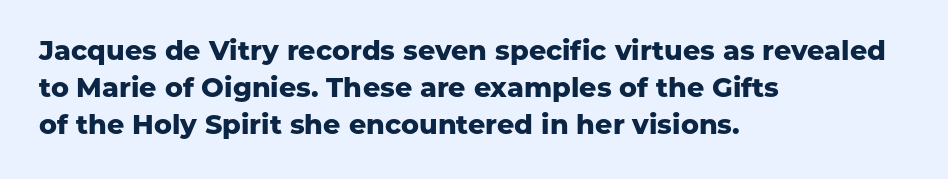
The image shows 27 px bold type, upright; set left-aligned, normal line spacing (1.37x), normal letter spacing, not underlined.
